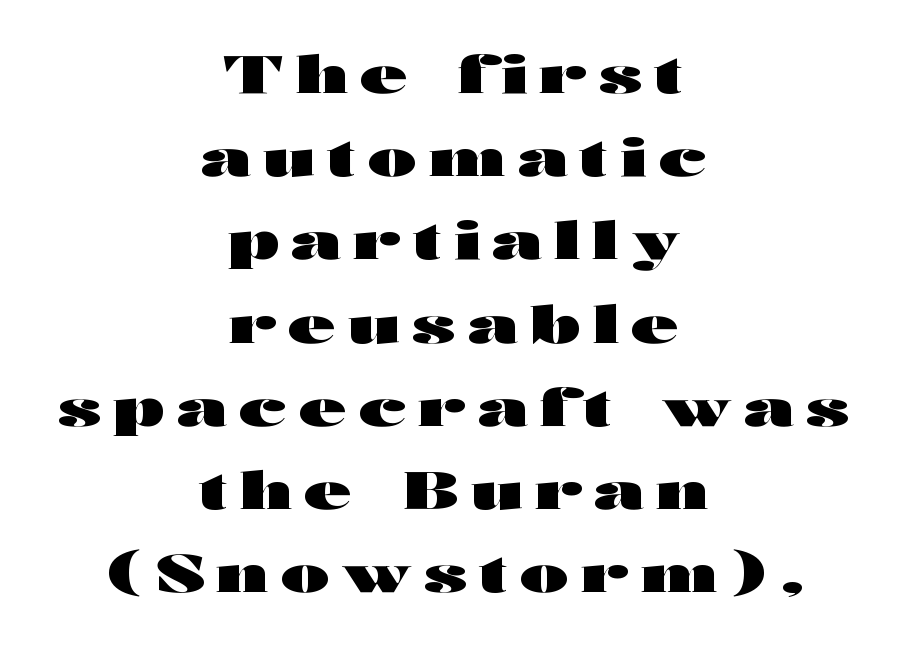
{"italic": "no", "bold": "yes", "weight": "heavy", "width": "wide", "stroke_contrast": "high", "x_height": "medium", "monospaced": "no", "underline": "no", "align": "center", "line_spacing": "normal", "line_spacing_ratio": 1.6, "letter_spacing": "wide", "letter_spacing_em": 0.24, "glyph_px": 52}
